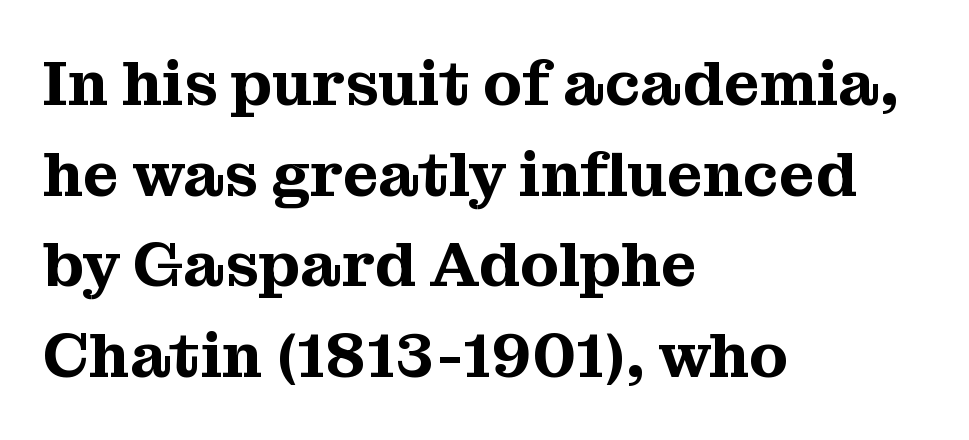
Nothing unusual about the tracking: characters are spaced as the font intends. Leading: standard. Little horizontal feet cap the strokes, marking this as serif type. Where is the straight margin? On the left.
